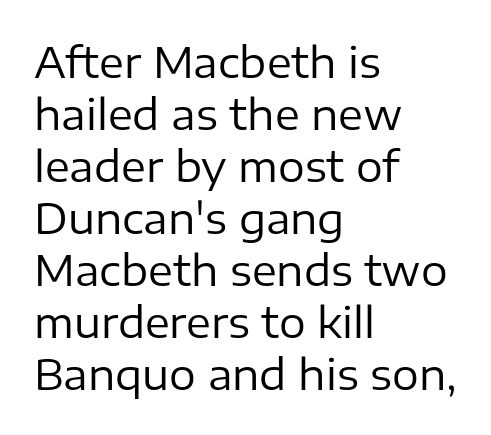
{"serif": "no", "italic": "no", "bold": "no", "weight": "regular", "width": "normal", "stroke_contrast": "low", "x_height": "medium", "monospaced": "no", "underline": "no", "align": "left", "line_spacing_ratio": 1.24, "letter_spacing": "normal", "letter_spacing_em": 0.0, "glyph_px": 42}
